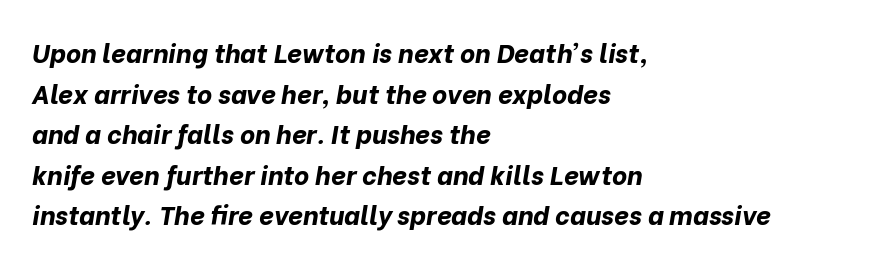
{"italic": "yes", "lean": "right", "slant_degrees": 10, "bold": "yes", "underline": "no", "align": "left", "line_spacing": "normal", "line_spacing_ratio": 1.56, "letter_spacing": "normal", "letter_spacing_em": 0.0, "glyph_px": 26}
